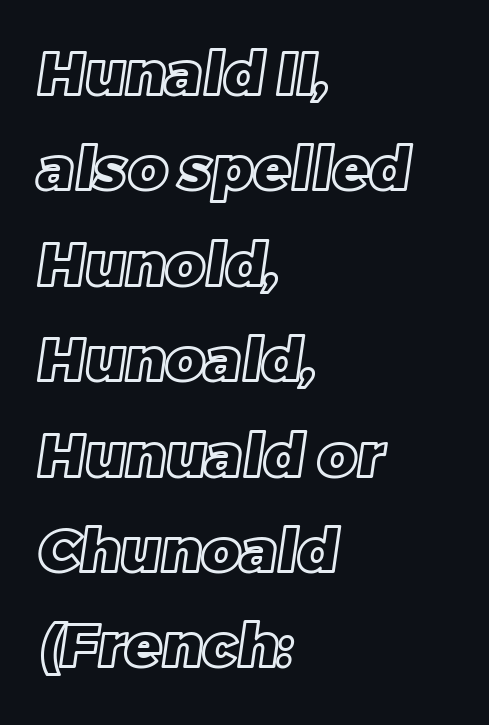
{"width": "normal", "x_height": "large", "monospaced": "no", "underline": "no", "align": "left", "line_spacing": "normal", "line_spacing_ratio": 1.59, "letter_spacing": "normal", "letter_spacing_em": 0.0, "glyph_px": 60}
